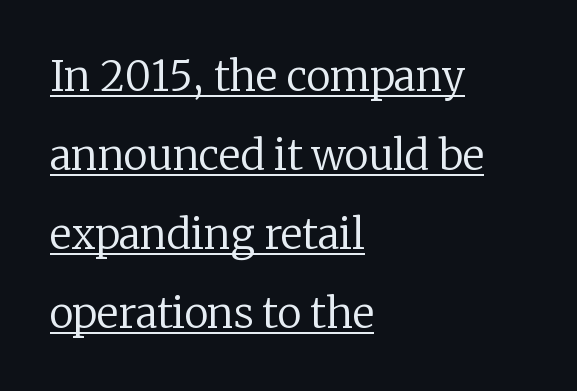
Q: Is the text bold? A: No.
Q: Is the text italic (slanted)? A: No, it is upright.
Q: Is the typeface a serif or a sans-serif typeface? A: Serif.
Q: Is the text underlined? A: Yes.
Q: How is the paragraph aligned? A: Left-aligned.
Q: Is the spacing between letters normal or unusually wide? A: Normal.
Q: Is the spacing between lines tight, normal or loose? A: Loose.
Q: Width (condensed, normal, or wide)? A: Normal.
Q: Stroke contrast? A: Low.
Q: x-height? A: Medium.
Q: Monospaced? A: No.
